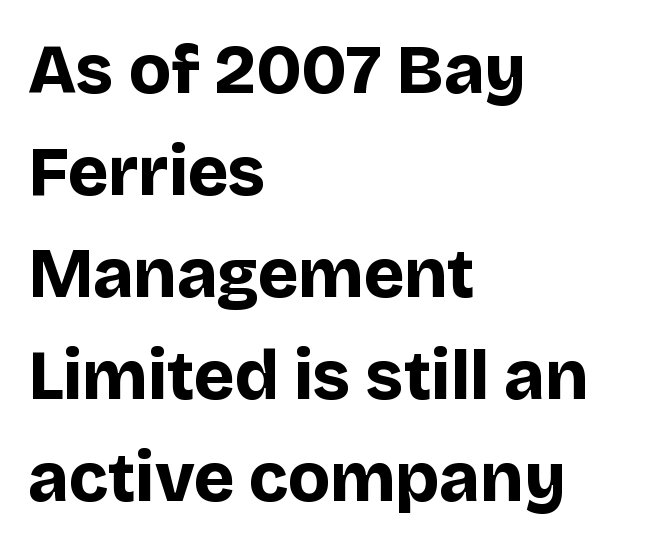
{"serif": "no", "italic": "no", "bold": "yes", "weight": "bold", "width": "normal", "stroke_contrast": "low", "x_height": "large", "monospaced": "no", "underline": "no", "align": "left", "line_spacing": "normal", "line_spacing_ratio": 1.48, "letter_spacing": "normal", "letter_spacing_em": 0.0, "glyph_px": 69}
